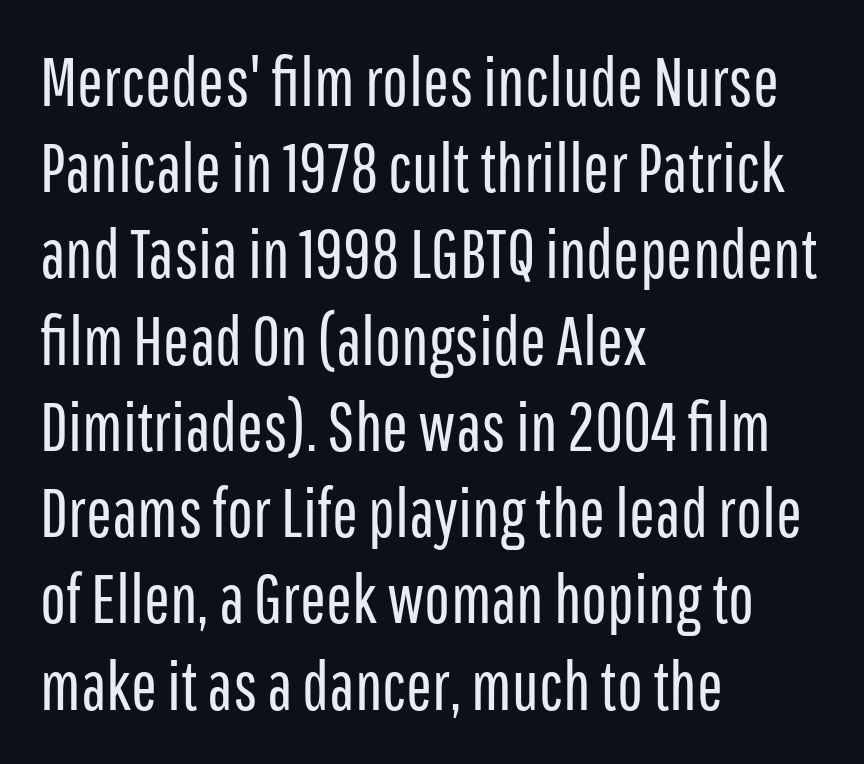
The image shows 69 px regular-weight, condensed sans-serif type, upright; set left-aligned, normal line spacing (1.25x), normal letter spacing, not underlined; low stroke contrast and a medium x-height.
